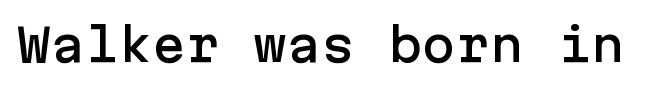
The image shows 45 px sans-serif type, upright; set normal letter spacing, not underlined; low stroke contrast and a medium x-height.
